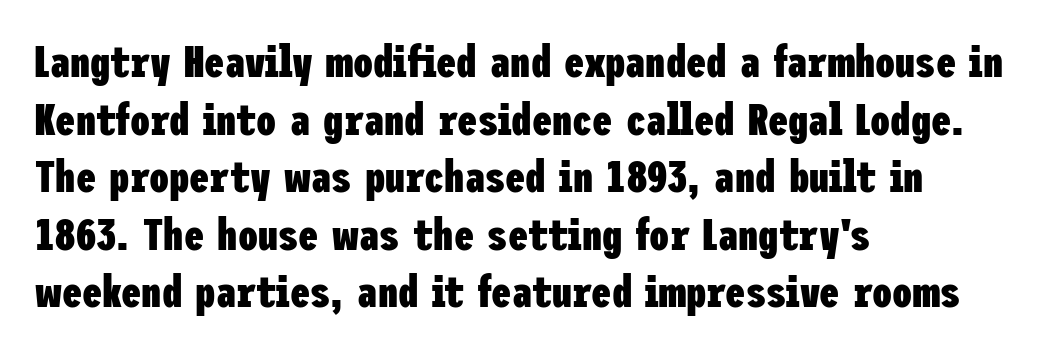
{"serif": "no", "italic": "no", "bold": "yes", "weight": "heavy", "width": "condensed", "stroke_contrast": "low", "x_height": "medium", "underline": "no", "align": "left", "line_spacing": "normal", "line_spacing_ratio": 1.28, "letter_spacing": "normal", "letter_spacing_em": 0.0, "glyph_px": 45}
